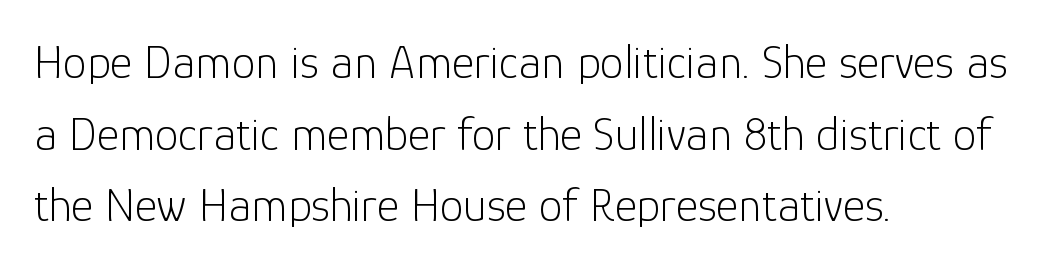
{"serif": "no", "italic": "no", "bold": "no", "weight": "light", "width": "normal", "stroke_contrast": "low", "x_height": "medium", "monospaced": "no", "underline": "no", "align": "left", "line_spacing": "normal", "line_spacing_ratio": 1.49, "letter_spacing": "normal", "letter_spacing_em": 0.0, "glyph_px": 48}
